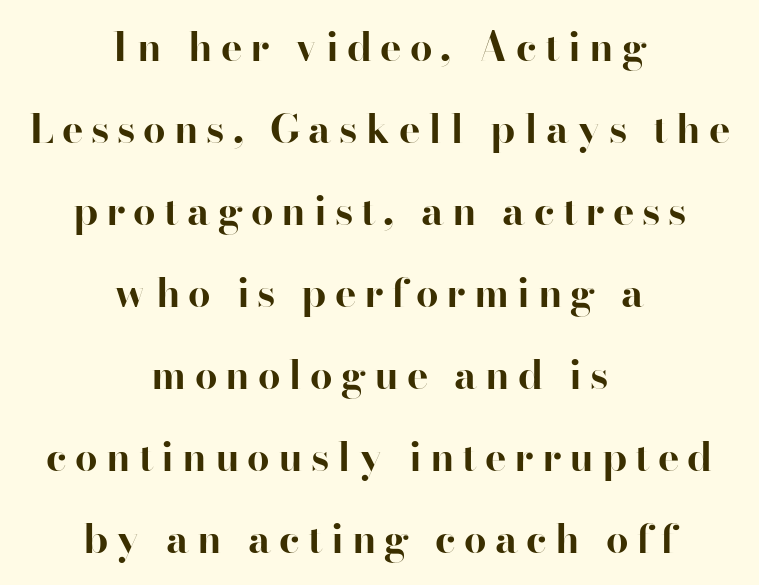
The image shows 40 px bold serif type, upright; set centered, loose line spacing (2.05x), unusually wide letter spacing (+0.2 em), not underlined; high stroke contrast and a small x-height.
